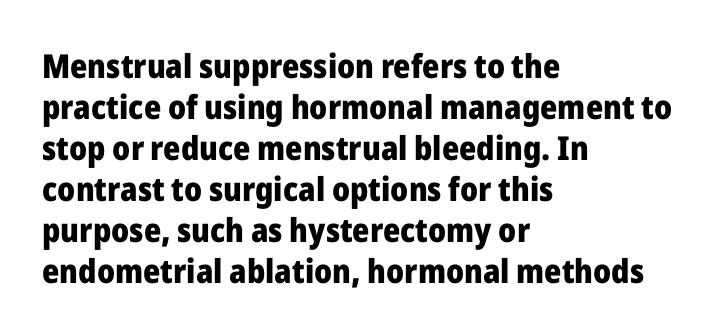
The image shows 33 px heavy sans-serif type, upright; set left-aligned, line spacing 1.24x, normal letter spacing, not underlined; low stroke contrast and a medium x-height.
